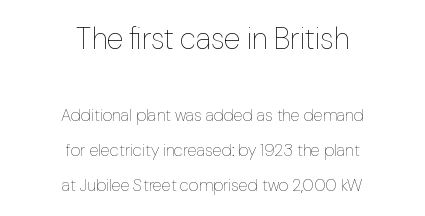
The image shows 30 px thin type, upright; set centered, loose line spacing (2.04x), normal letter spacing, not underlined; the first (top) block is 1.76x larger; low stroke contrast and a medium x-height.
